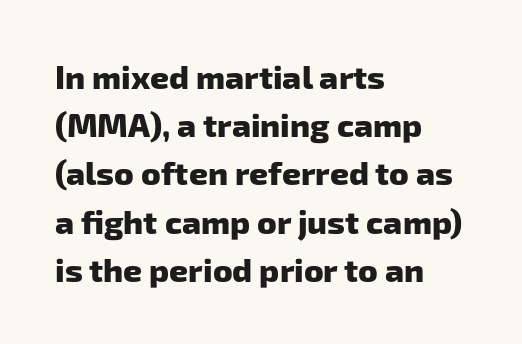
{"serif": "no", "bold": "yes", "weight": "heavy", "width": "normal", "stroke_contrast": "low", "x_height": "medium", "monospaced": "no", "underline": "no", "align": "left", "line_spacing": "normal", "line_spacing_ratio": 1.46, "letter_spacing": "normal", "letter_spacing_em": 0.0, "glyph_px": 33}
